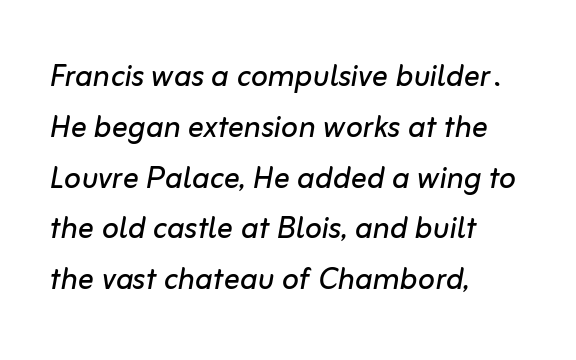
Q: Is the text bold? A: No.
Q: Is the text italic (slanted)? A: Yes, it leans right by about 10 degrees.
Q: Is the text underlined? A: No.
Q: How is the paragraph aligned? A: Left-aligned.
Q: Is the spacing between letters normal or unusually wide? A: Normal.
Q: Is the spacing between lines tight, normal or loose? A: Normal.
Q: Width (condensed, normal, or wide)? A: Normal.
Q: Stroke contrast? A: Low.
Q: x-height? A: Medium.
Q: Monospaced? A: No.
